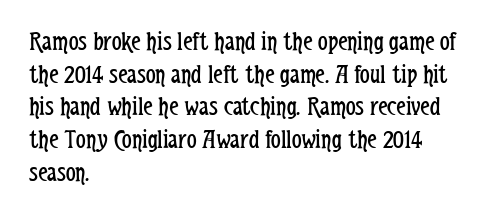
What stands out about the letter spacing? Nothing — it is the standard amount. This is not heavy type; no bold has been used. Just letters on the line, the space beneath them empty. Notice how the stems are strictly vertical — no italics here. This rendering uses left alignment, leaving the right contour irregular.
